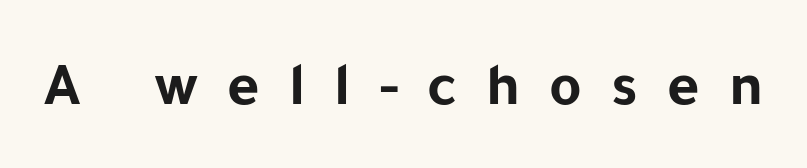
Q: Is the text bold? A: Yes.
Q: Is the text italic (slanted)? A: No, it is upright.
Q: Is the typeface a serif or a sans-serif typeface? A: Sans-serif.
Q: Is the text underlined? A: No.
Q: Is the spacing between letters normal or unusually wide? A: Unusually wide.
Q: Width (condensed, normal, or wide)? A: Normal.
Q: Stroke contrast? A: Low.
Q: x-height? A: Medium.
Q: Monospaced? A: No.
